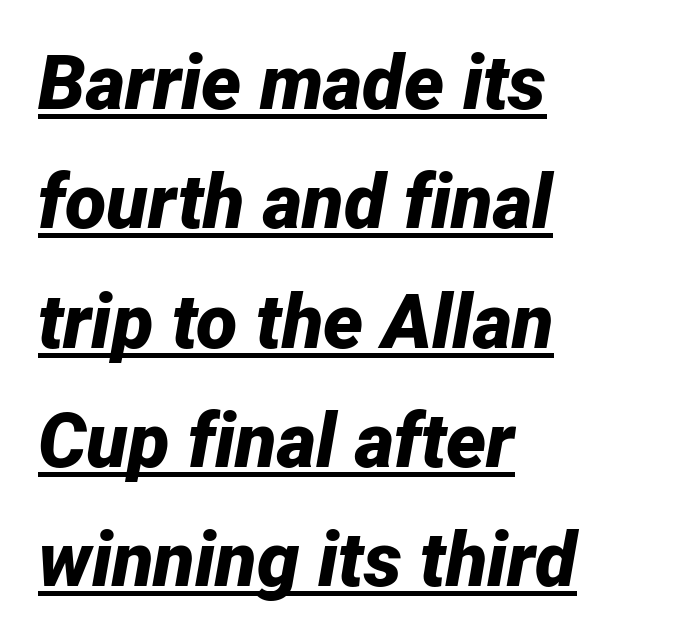
The image shows 76 px bold type, italic (leaning right); set left-aligned, normal line spacing (1.57x), normal letter spacing, underlined; low stroke contrast and a medium x-height.
